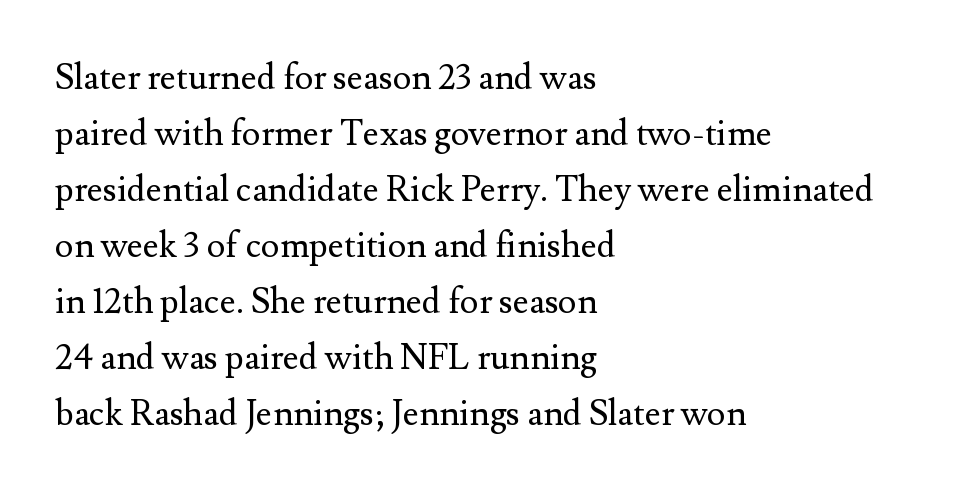
The words here are not underlined. The font sits on the lighter half of the weight spectrum, regular included. Here the designer chose a conventional face with non-uniform glyph widths. There is no visible air inserted between adjacent glyphs.
